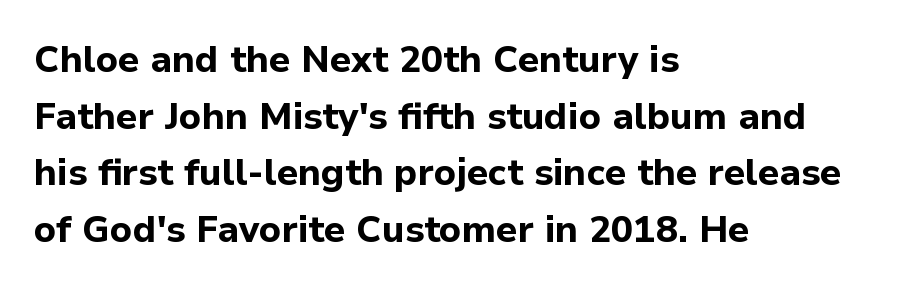
The image shows 37 px bold sans-serif type, upright; set left-aligned, normal line spacing (1.53x), normal letter spacing, not underlined; low stroke contrast and a medium x-height.
